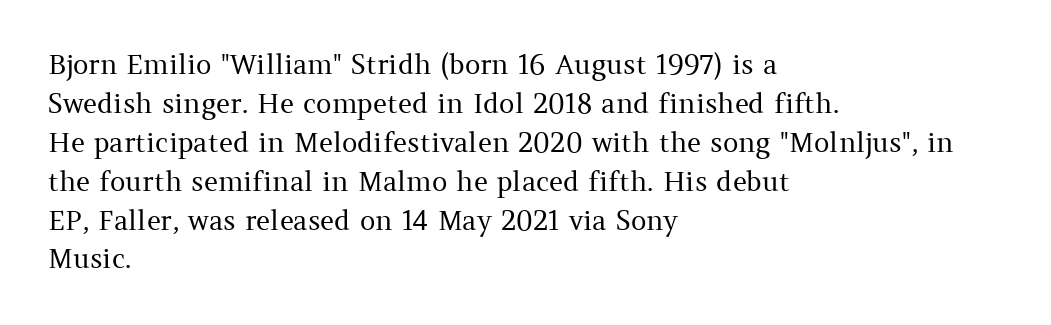
Nothing heavy about these letters — not bold at all. The block of text has a typical density, with ordinary space between rows. Posture: straight, roman, zero tilt. Quick note: underline off. The letterforms sit shoulder to shoulder at normal distance.
